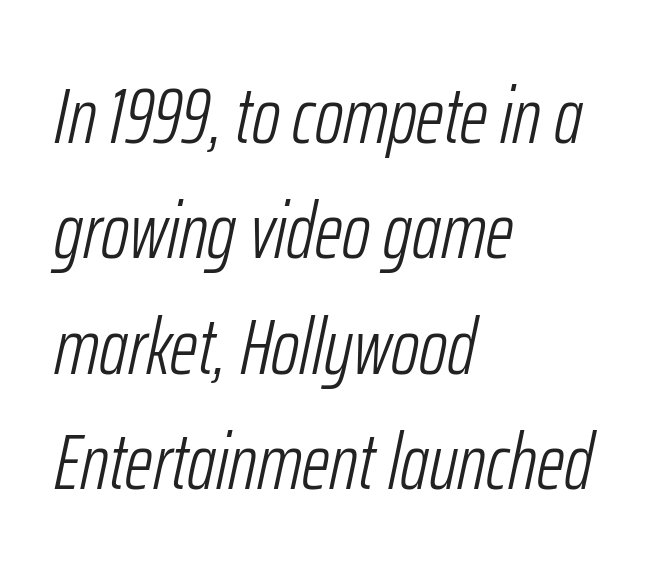
The paragraph shown leans on its left margin. No letter is thick-stroked: the sample isn't bold. The rendering uses a moderate line-height, typical for paragraphs. Rule under the text: the space is simply empty. Glyph-to-glyph distance matches everyday printed text. A typesetter would call this proportional, since set widths differ per character.
